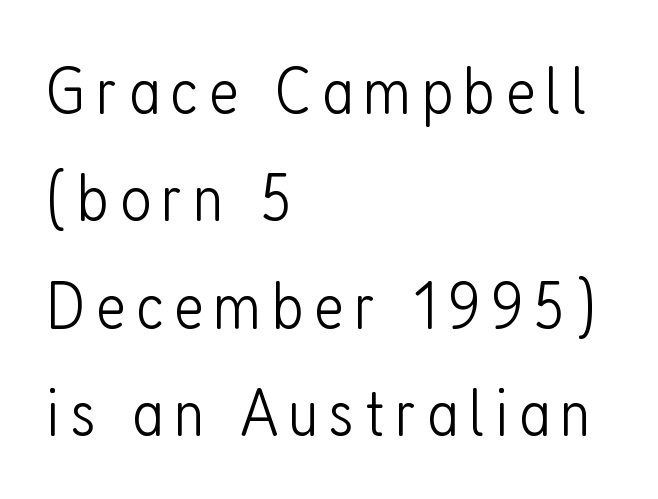
The image shows 68 px light, condensed sans-serif type, upright; set left-aligned, normal line spacing (1.58x), not underlined; low stroke contrast and a medium x-height.
